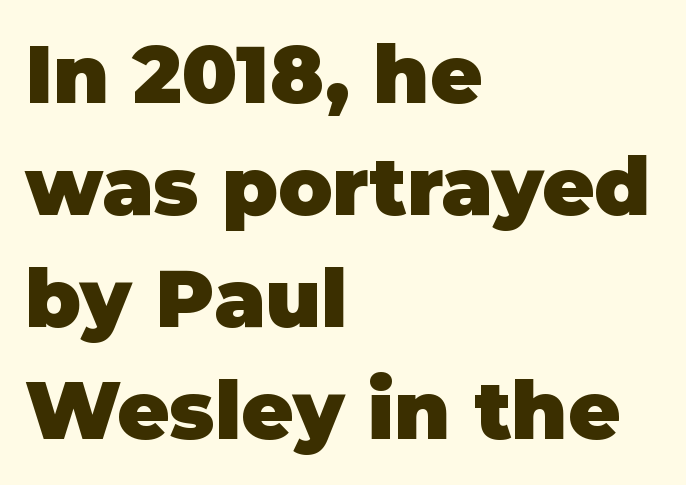
Q: Is the text bold? A: Yes.
Q: Is the text italic (slanted)? A: No, it is upright.
Q: Is the typeface a serif or a sans-serif typeface? A: Sans-serif.
Q: Is the text underlined? A: No.
Q: How is the paragraph aligned? A: Left-aligned.
Q: Is the spacing between letters normal or unusually wide? A: Normal.
Q: Is the spacing between lines tight, normal or loose? A: Normal.
Q: Width (condensed, normal, or wide)? A: Normal.
Q: Stroke contrast? A: Low.
Q: x-height? A: Large.
Q: Monospaced? A: No.
